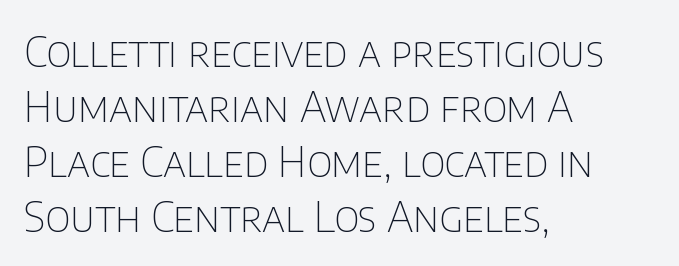
{"serif": "no", "italic": "no", "bold": "no", "weight": "thin", "width": "normal", "stroke_contrast": "low", "x_height": "large", "monospaced": "no", "underline": "no", "align": "left", "line_spacing": "normal", "line_spacing_ratio": 1.34, "letter_spacing": "normal", "letter_spacing_em": 0.0, "glyph_px": 41}
